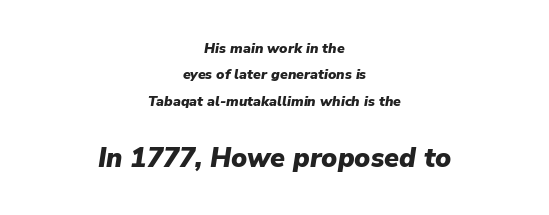
The image shows 27 px bold type, italic (leaning right); set centered, line spacing 1.88x, normal letter spacing, not underlined; the second (bottom) block is 1.93x larger.
